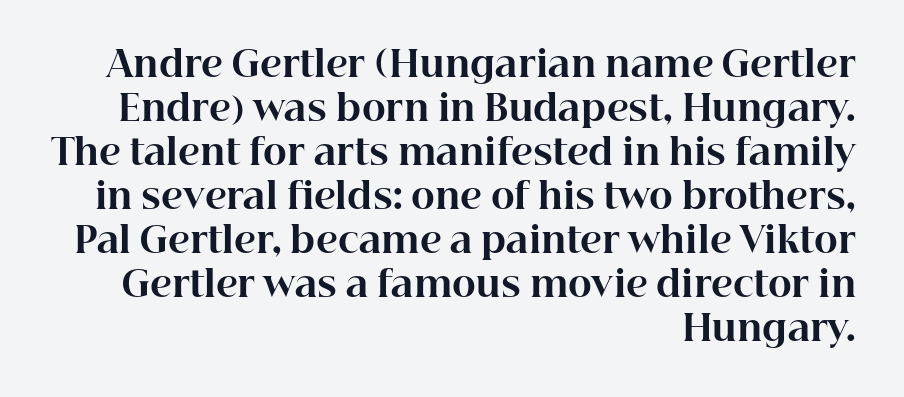
The image shows 36 px bold serif type, upright; set right-aligned, line spacing 1.22x, normal letter spacing, not underlined; high stroke contrast and a medium x-height.
